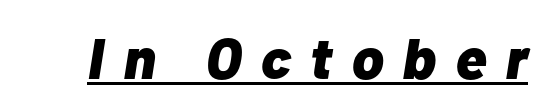
The axis of the letterforms is tilted away from vertical. Typographic density is high because the face is bold. Students, observe the line beneath the letters — that is underlining. There is plenty of visible air inserted between adjacent glyphs. Do the characters align in a grid? No, the font is proportional.
